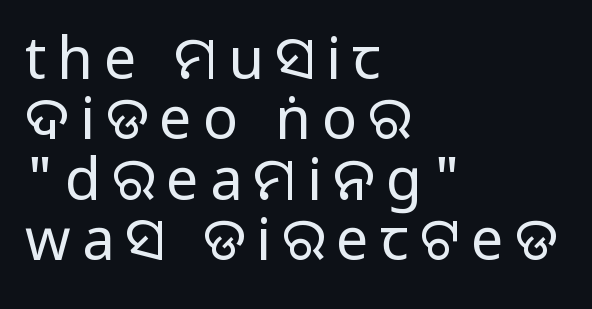
Each new line begins almost immediately beneath the previous one. Each letter keeps its own natural width here, so spacing adapts to shape. Stroke terminals: plain, sans-serif. This sample uses an upright cut, with every glyph sitting square on the baseline.
